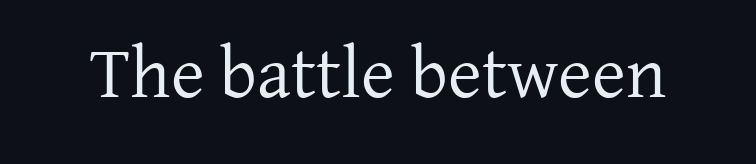
{"serif": "yes", "italic": "no", "bold": "no", "weight": "regular", "width": "normal", "stroke_contrast": "low", "x_height": "medium", "monospaced": "no", "underline": "no", "letter_spacing": "normal", "letter_spacing_em": 0.0, "glyph_px": 73}
